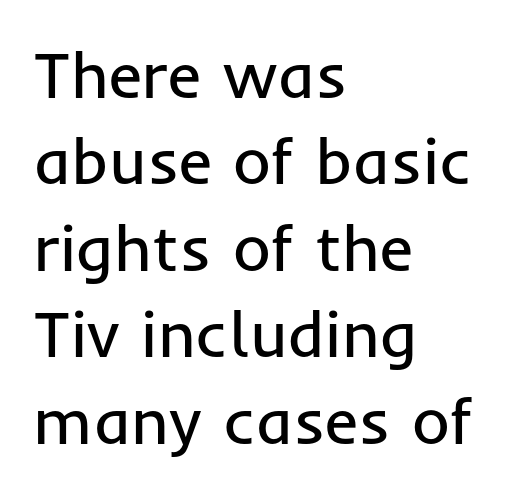
Q: Is the text bold? A: No.
Q: Is the text italic (slanted)? A: No, it is upright.
Q: Is the typeface a serif or a sans-serif typeface? A: Sans-serif.
Q: Is the text underlined? A: No.
Q: How is the paragraph aligned? A: Left-aligned.
Q: Is the spacing between letters normal or unusually wide? A: Normal.
Q: Is the spacing between lines tight, normal or loose? A: Normal.
Q: Width (condensed, normal, or wide)? A: Normal.
Q: Stroke contrast? A: Low.
Q: x-height? A: Medium.
Q: Monospaced? A: No.
